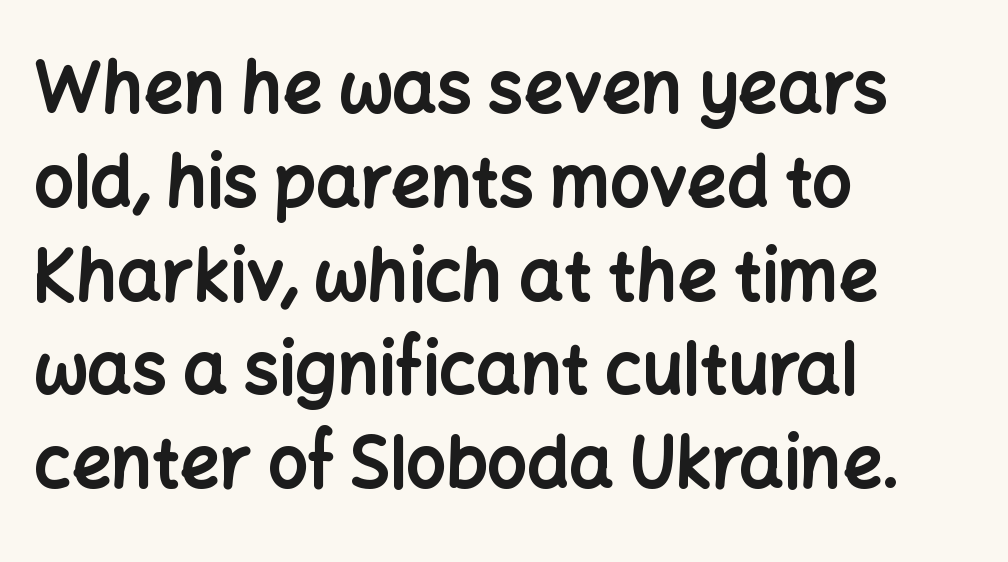
The image shows 70 px bold sans-serif type, upright; set left-aligned, normal line spacing (1.34x), normal letter spacing, not underlined; low stroke contrast and a medium x-height.
